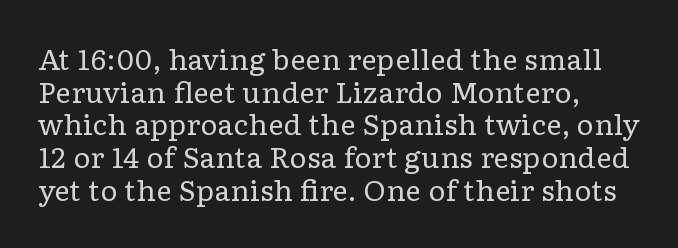
{"italic": "no", "bold": "no", "underline": "no", "align": "left", "line_spacing_ratio": 1.21, "letter_spacing": "normal", "letter_spacing_em": 0.0, "glyph_px": 27}
